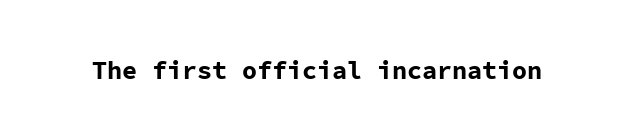
Underlining? Definitely not there. Strong, thick strokes mark this as bold type. This sample uses an upright cut, with every glyph sitting square on the baseline. A typesetter would call this zero additional tracking.
